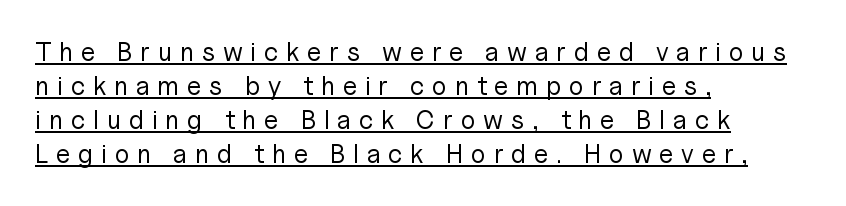
The line-height multiplier appears to be the usual default. Is there an underline? Yes — a line sits under the letters. Weight: regular or lighter. Short and long lines alike share a common starting point at left. Substantial extra tracking has been applied to these lines. Style check: upright.
